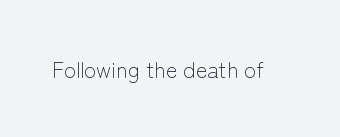
{"italic": "no", "bold": "no", "underline": "no", "letter_spacing": "normal", "letter_spacing_em": 0.0, "glyph_px": 22}
